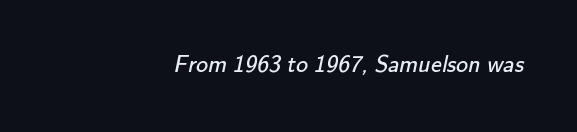
The image shows 24 px text type; set right-aligned, normal letter spacing, not underlined.
